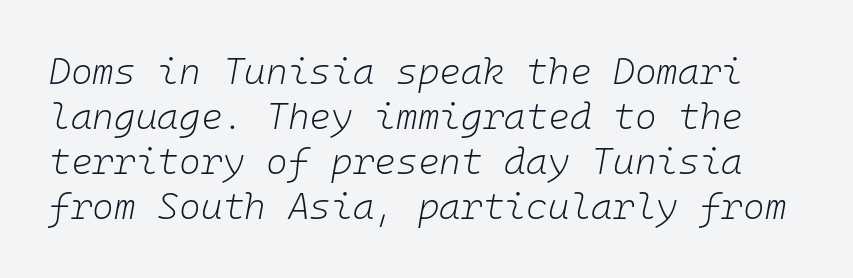
Q: Is the text bold? A: No.
Q: Is the text italic (slanted)? A: Yes, it leans right by about 10 degrees.
Q: Is the text underlined? A: No.
Q: Is the spacing between letters normal or unusually wide? A: Normal.
Q: Width (condensed, normal, or wide)? A: Normal.
Q: Stroke contrast? A: Low.
Q: x-height? A: Medium.
Q: Monospaced? A: Yes.
